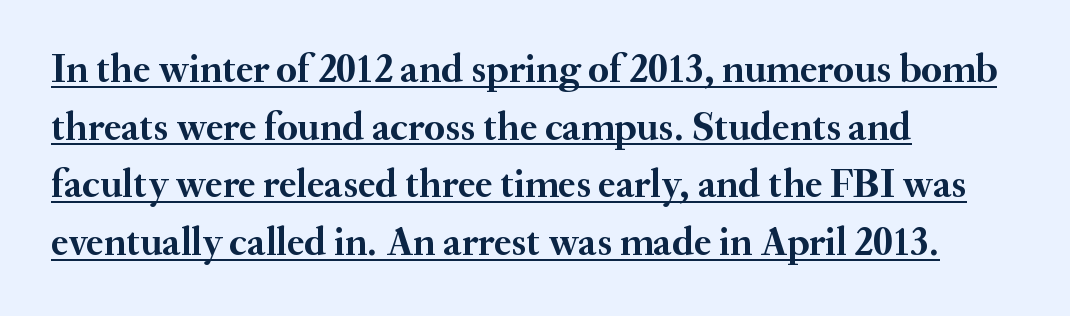
Q: Is the text bold? A: Yes.
Q: Is the text italic (slanted)? A: No, it is upright.
Q: Is the typeface a serif or a sans-serif typeface? A: Serif.
Q: Is the text underlined? A: Yes.
Q: How is the paragraph aligned? A: Left-aligned.
Q: Is the spacing between letters normal or unusually wide? A: Normal.
Q: Is the spacing between lines tight, normal or loose? A: Normal.
Q: Width (condensed, normal, or wide)? A: Normal.
Q: Stroke contrast? A: Medium.
Q: x-height? A: Small.
Q: Monospaced? A: No.
